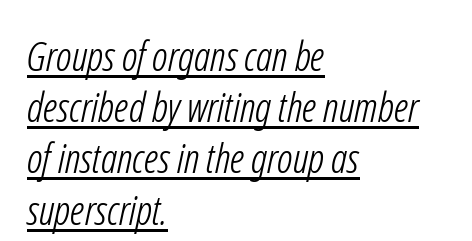
{"serif": "no", "bold": "no", "weight": "light", "width": "condensed", "stroke_contrast": "low", "x_height": "medium", "monospaced": "no", "underline": "yes", "align": "left", "line_spacing": "normal", "line_spacing_ratio": 1.25, "letter_spacing": "normal", "letter_spacing_em": 0.0, "glyph_px": 41}
